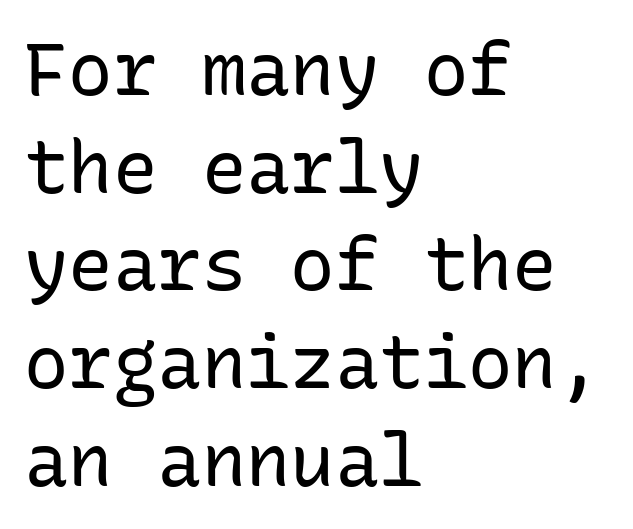
Q: Is the text bold? A: No.
Q: Is the text italic (slanted)? A: No, it is upright.
Q: Is the typeface a serif or a sans-serif typeface? A: Sans-serif.
Q: Is the text underlined? A: No.
Q: How is the paragraph aligned? A: Left-aligned.
Q: Is the spacing between letters normal or unusually wide? A: Normal.
Q: Is the spacing between lines tight, normal or loose? A: Normal.
Q: Width (condensed, normal, or wide)? A: Normal.
Q: Stroke contrast? A: Low.
Q: x-height? A: Medium.
Q: Monospaced? A: Yes.
